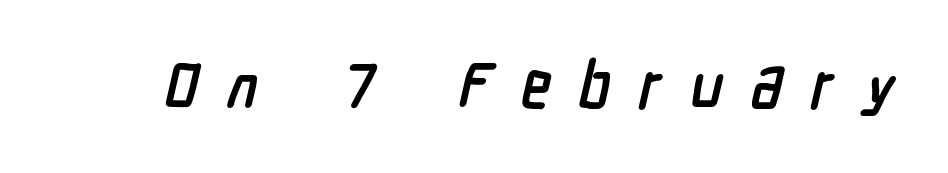
These lines are rendered in a variable-pitch font. The face used here has the dense, thick strokes of a bold. Words float on clear page, feet unadorned. The rendering inserts visible extra space after every character. You can tell from the bare stems that sans-serif type was used.
